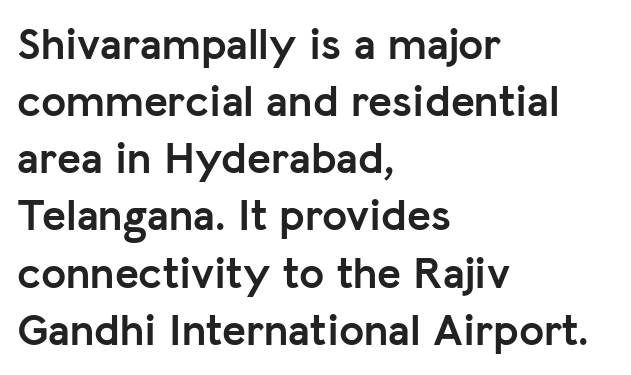
{"serif": "no", "italic": "no", "bold": "yes", "weight": "semibold", "width": "normal", "stroke_contrast": "low", "x_height": "medium", "monospaced": "no", "underline": "no", "align": "left", "line_spacing": "normal", "line_spacing_ratio": 1.27, "letter_spacing": "normal", "letter_spacing_em": 0.0, "glyph_px": 45}
